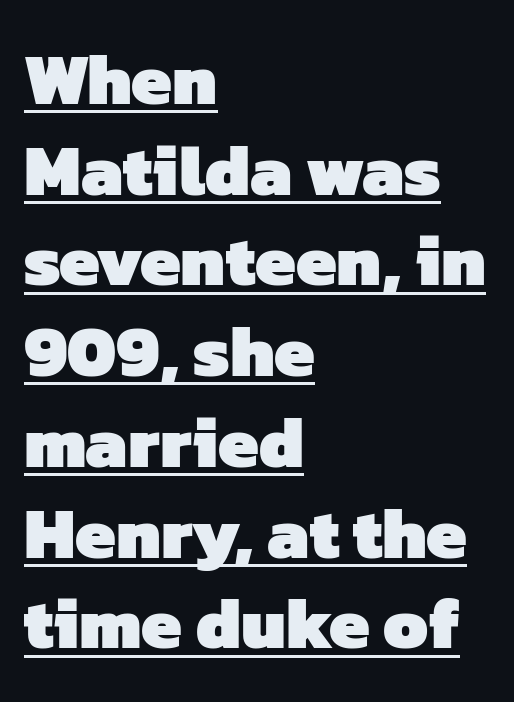
Quick note: interline space is typical. The text was rendered using a sans face with plain stroke endings. Weight check: bold — yes, fully. Think of a printed novel: that variable character pitch is what you see here. The paragraph shown leans on its left margin. The rendering keeps characters at their native spacing.
